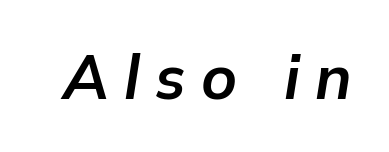
The foot of each line stays bare and open. Designer's note — italics engaged. This is heavy type, rendered in bold. Substantial extra tracking has been applied to these lines.
